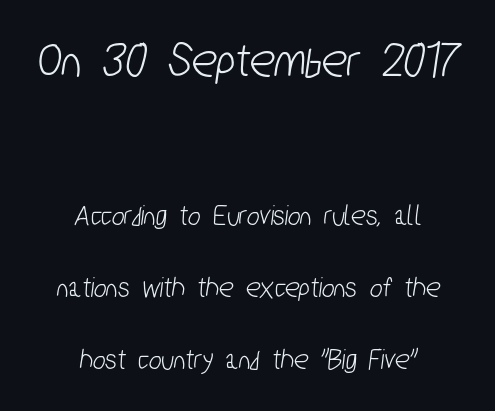
Q: Is the typeface a serif or a sans-serif typeface? A: Sans-serif.
Q: Is the text underlined? A: No.
Q: How is the paragraph aligned? A: Centered.
Q: Is the spacing between letters normal or unusually wide? A: Normal.
Q: Is the spacing between lines tight, normal or loose? A: Loose.
Q: Which block of text is set in a larger size, the first (top) or the second (bottom)? A: The first (top) one.
Q: Width (condensed, normal, or wide)? A: Condensed.
Q: Stroke contrast? A: Low.
Q: x-height? A: Medium.
Q: Monospaced? A: No.
